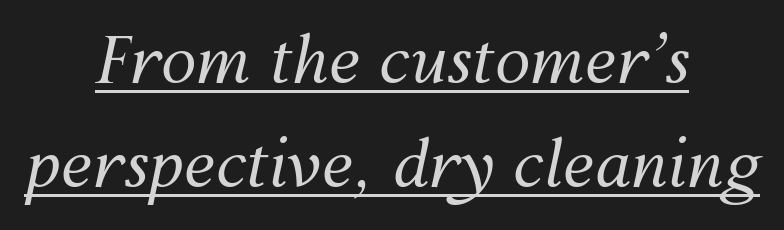
{"italic": "yes", "lean": "right", "slant_degrees": 12, "bold": "no", "weight": "regular", "width": "normal", "stroke_contrast": "medium", "x_height": "medium", "monospaced": "no", "underline": "yes", "align": "center", "line_spacing": "normal", "line_spacing_ratio": 1.63, "letter_spacing": "normal", "letter_spacing_em": 0.0, "glyph_px": 64}
